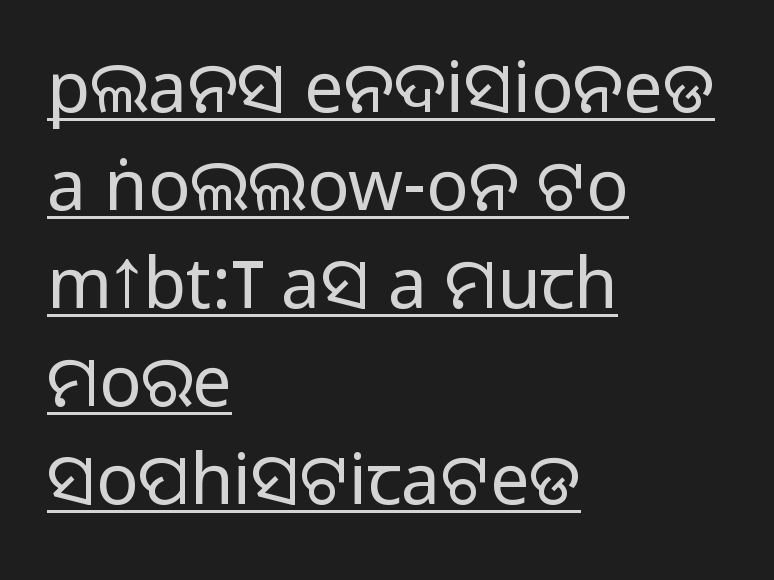
The text block is weighted toward the left margin, trailing off unevenly rightward. Are there feet on the stems? There aren't — it's a sans. This sample has the flowing, uneven cadence of proportional lettering. The type is set solid horizontally, with unmodified tracking.
